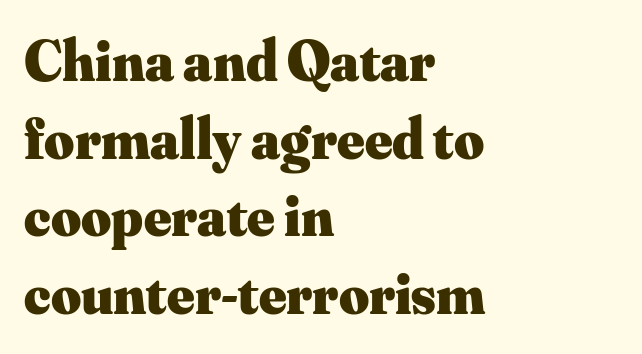
Q: Is the text bold? A: Yes.
Q: Is the text italic (slanted)? A: No, it is upright.
Q: Is the typeface a serif or a sans-serif typeface? A: Serif.
Q: Is the text underlined? A: No.
Q: How is the paragraph aligned? A: Left-aligned.
Q: Is the spacing between letters normal or unusually wide? A: Normal.
Q: Is the spacing between lines tight, normal or loose? A: Normal.
Q: Width (condensed, normal, or wide)? A: Normal.
Q: Stroke contrast? A: Medium.
Q: x-height? A: Small.
Q: Monospaced? A: No.
